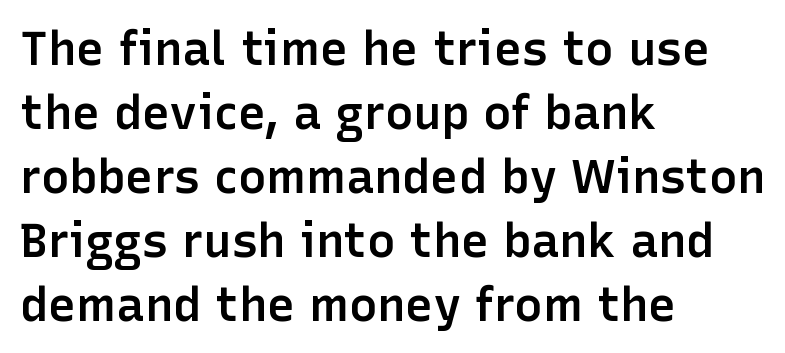
The image shows 47 px semibold sans-serif type, upright; set left-aligned, normal line spacing (1.36x), normal letter spacing, not underlined; low stroke contrast and a medium x-height.
